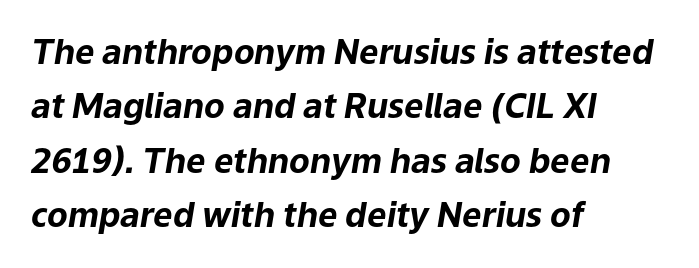
{"italic": "yes", "lean": "right", "slant_degrees": 9, "bold": "yes", "weight": "bold", "width": "normal", "stroke_contrast": "low", "x_height": "medium", "monospaced": "no", "underline": "no", "align": "left", "line_spacing": "normal", "line_spacing_ratio": 1.6, "letter_spacing": "normal", "letter_spacing_em": 0.0, "glyph_px": 34}
